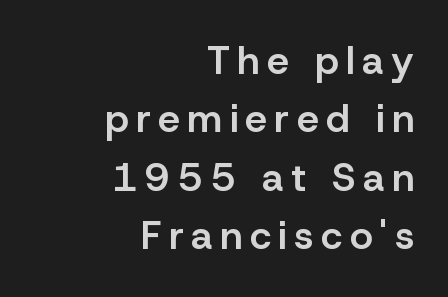
{"serif": "no", "italic": "no", "bold": "semi", "weight": "semibold", "width": "normal", "stroke_contrast": "low", "x_height": "medium", "monospaced": "no", "underline": "no", "align": "right", "line_spacing": "normal", "line_spacing_ratio": 1.5, "glyph_px": 39}
